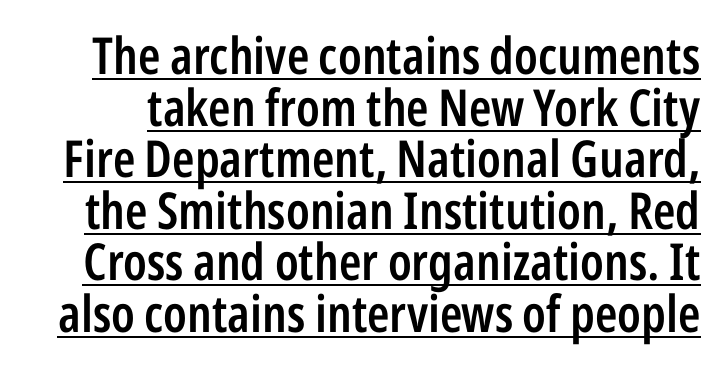
{"serif": "no", "italic": "no", "bold": "semi", "weight": "semibold", "width": "condensed", "stroke_contrast": "low", "x_height": "medium", "monospaced": "no", "underline": "yes", "line_spacing": "tight", "line_spacing_ratio": 1.01, "letter_spacing": "normal", "letter_spacing_em": 0.0, "glyph_px": 51}
